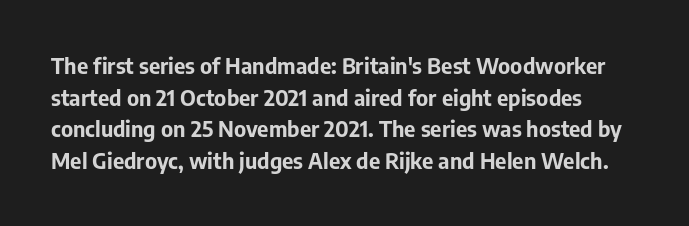
{"italic": "no", "bold": "yes", "underline": "no", "line_spacing": "normal", "line_spacing_ratio": 1.44, "letter_spacing": "normal", "letter_spacing_em": 0.0, "glyph_px": 22}
